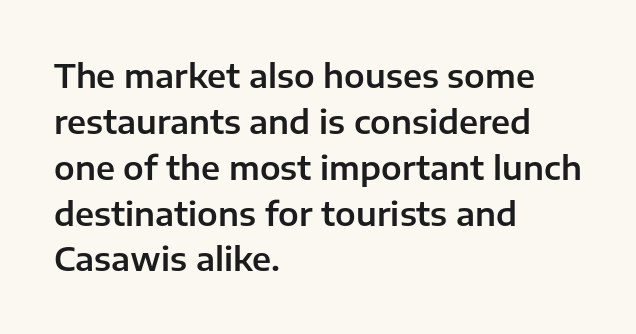
Leftover space on each line is placed entirely after the last word. No word sits above an underline. Regular leading. Inter-character spacing is left at the font's built-in metrics. Think of a printed novel: that variable character pitch is what you see here.
